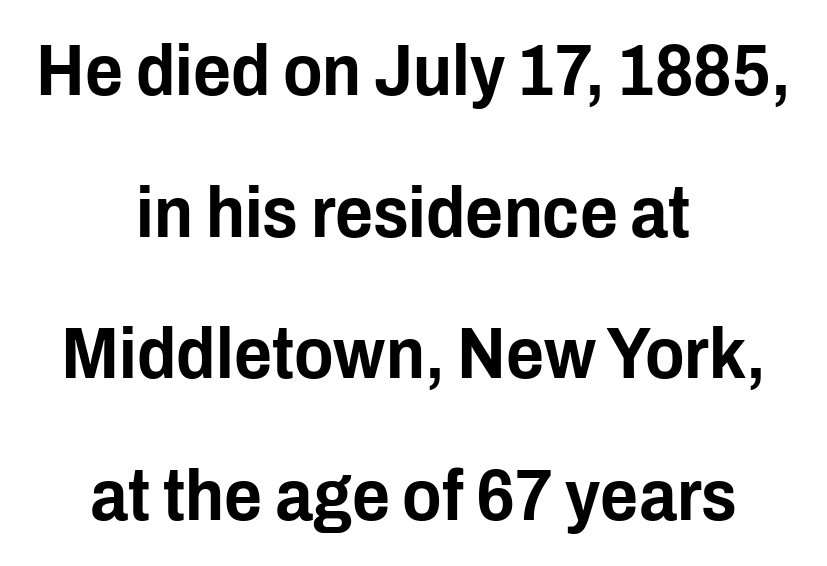
The image shows 73 px condensed sans-serif type, upright; set centered, loose line spacing (1.94x), normal letter spacing, not underlined; low stroke contrast and a medium x-height.
